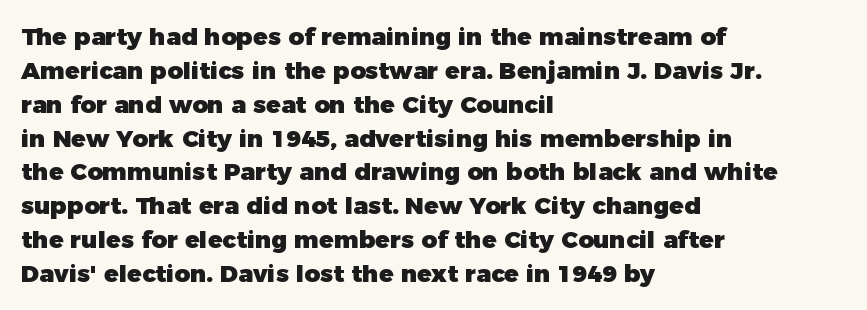
The image shows 24 px bold type, upright; set left-aligned, normal line spacing (1.41x), normal letter spacing, not underlined.
